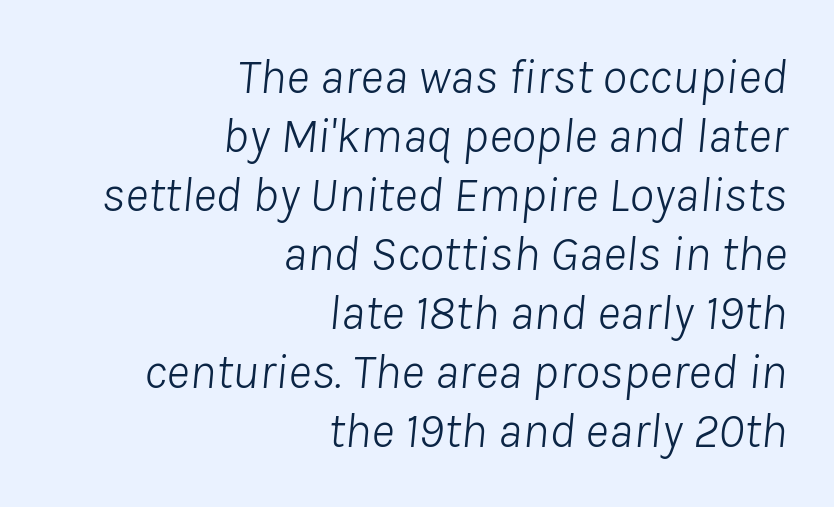
The rendering applies a slant to the glyphs. The horizontal fit of the characters is conventional and even. Horizontally, the lines are justified to the trailing edge only. A bare baseline throughout the passage.
